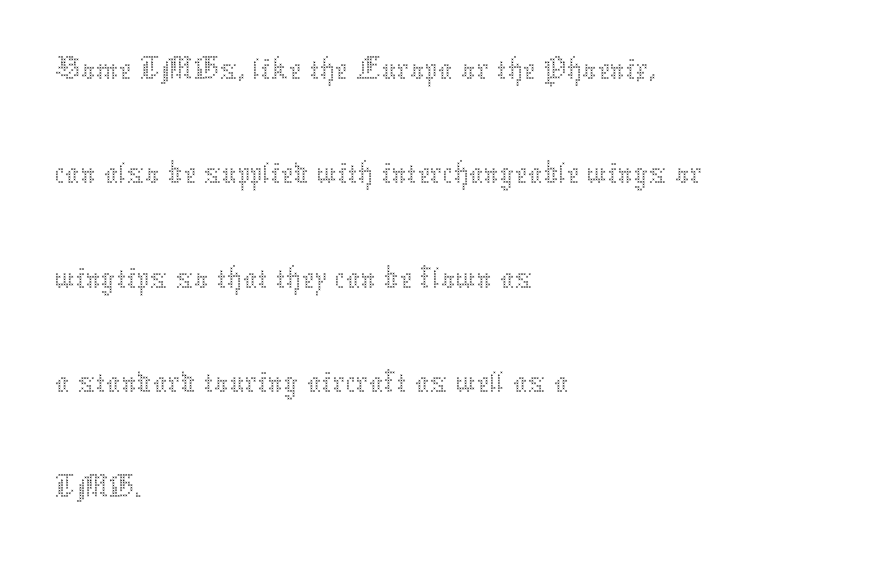
The image shows 72 px thin type, upright; set left-aligned, normal line spacing (1.45x), normal letter spacing, not underlined; medium stroke contrast and a medium x-height.
